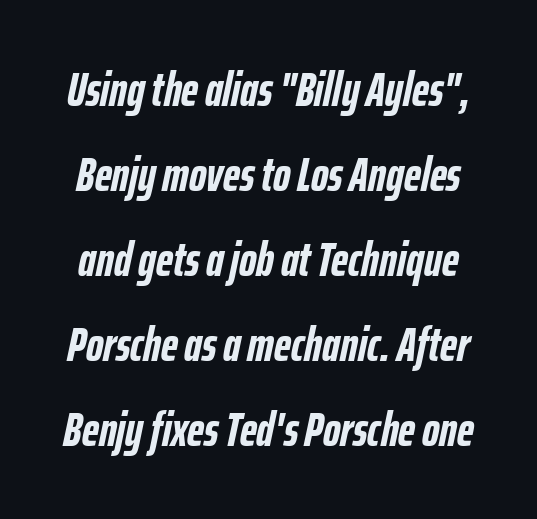
Q: Is the text bold? A: Yes.
Q: Is the text italic (slanted)? A: Yes, it leans right by about 12 degrees.
Q: Is the text underlined? A: No.
Q: Is the spacing between letters normal or unusually wide? A: Normal.
Q: Width (condensed, normal, or wide)? A: Condensed.
Q: Stroke contrast? A: Low.
Q: x-height? A: Medium.
Q: Monospaced? A: No.
